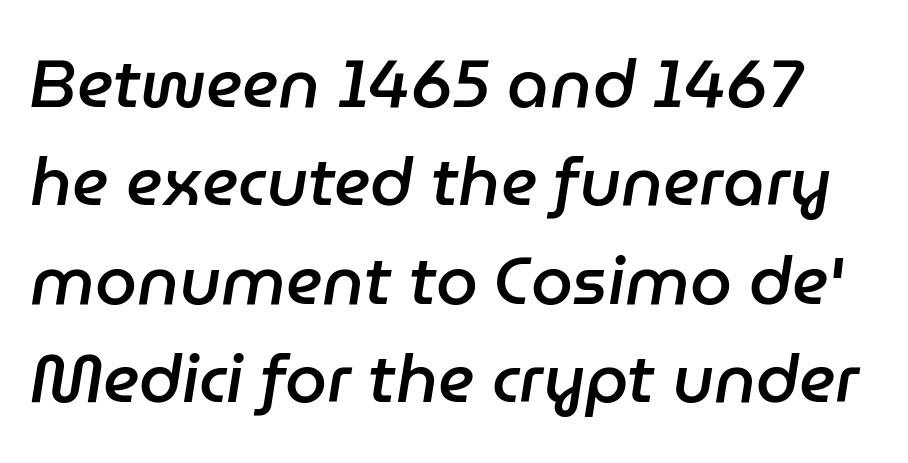
Q: Is the text bold? A: Semi-bold.
Q: Is the text italic (slanted)? A: Yes, it leans right by about 9 degrees.
Q: Is the text underlined? A: No.
Q: Is the spacing between letters normal or unusually wide? A: Normal.
Q: Is the spacing between lines tight, normal or loose? A: Normal.
Q: Width (condensed, normal, or wide)? A: Normal.
Q: Stroke contrast? A: Low.
Q: x-height? A: Medium.
Q: Monospaced? A: No.
